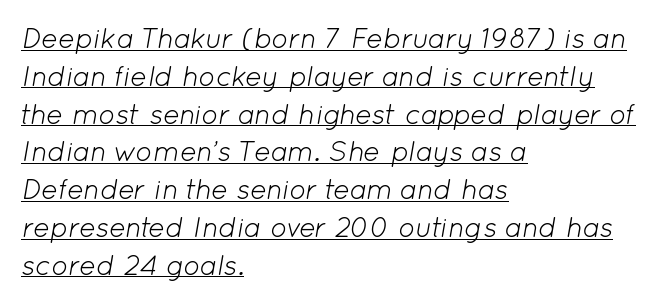
In terms of leading, this rendering sits right in the middle. The words here are underlined. Here the glyphs are tracked normally, forming tight word shapes. This reads as an unemphasized weight, regular at the heaviest. Notice how the stems are inclined rather than vertical — that's the hallmark of italics. Looks like regular typesetting: each glyph gets only the width it needs.
